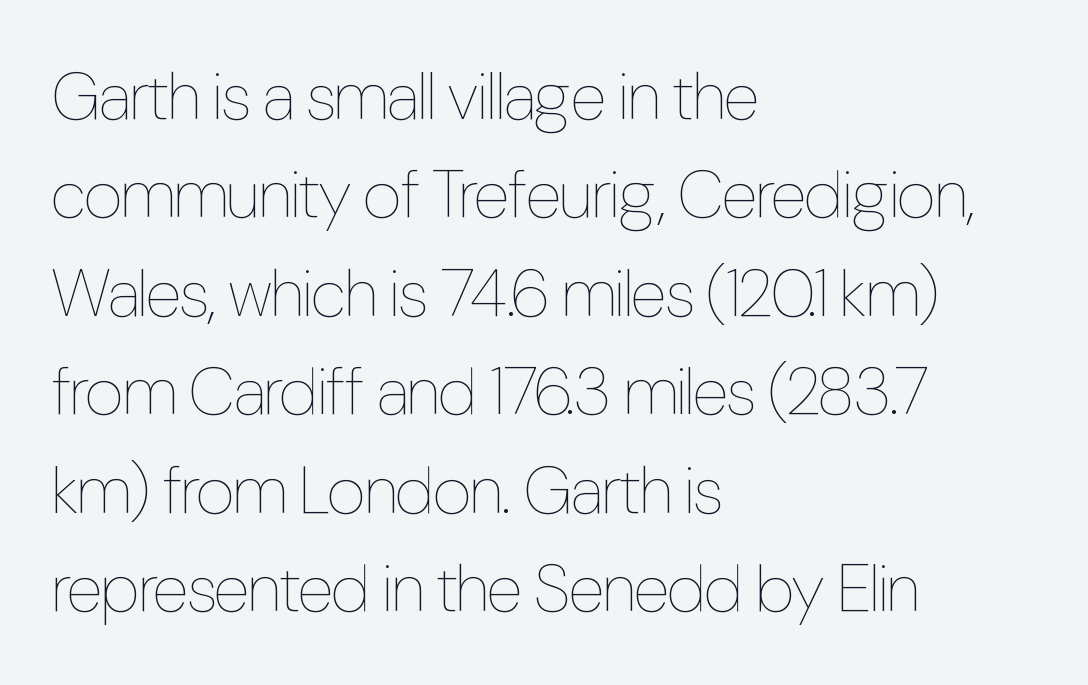
{"italic": "no", "bold": "no", "weight": "thin", "width": "condensed", "stroke_contrast": "low", "x_height": "medium", "monospaced": "no", "underline": "no", "align": "left", "line_spacing": "normal", "line_spacing_ratio": 1.47, "letter_spacing": "normal", "letter_spacing_em": 0.0, "glyph_px": 67}
